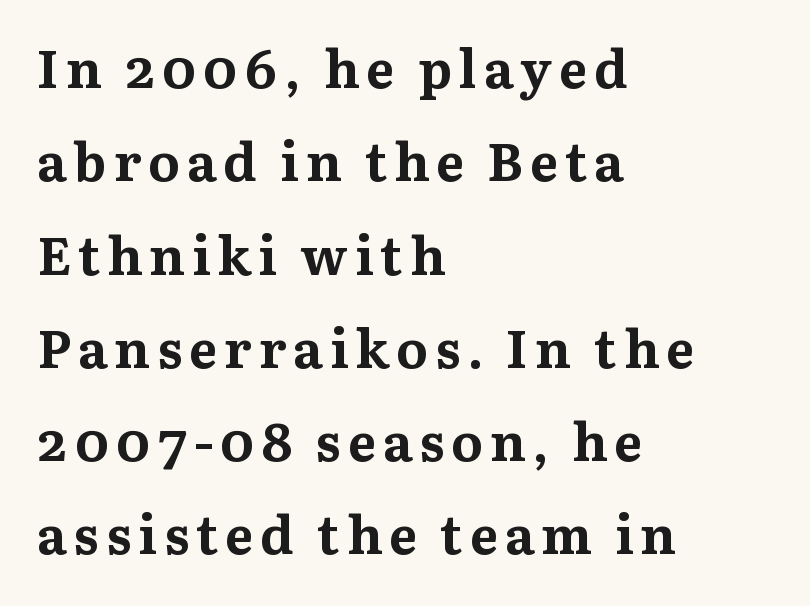
{"serif": "yes", "italic": "no", "bold": "yes", "weight": "bold", "width": "normal", "stroke_contrast": "medium", "x_height": "medium", "monospaced": "no", "underline": "no", "align": "left", "line_spacing_ratio": 1.76, "glyph_px": 53}
